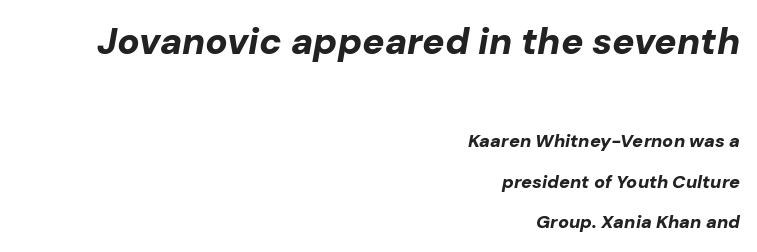
Q: Is the text bold? A: Yes.
Q: Is the text italic (slanted)? A: Yes, it leans right by about 10 degrees.
Q: Is the text underlined? A: No.
Q: How is the paragraph aligned? A: Right-aligned.
Q: Is the spacing between letters normal or unusually wide? A: Normal.
Q: Is the spacing between lines tight, normal or loose? A: Loose.
Q: Which block of text is set in a larger size, the first (top) or the second (bottom)? A: The first (top) one.
Q: Width (condensed, normal, or wide)? A: Normal.
Q: Stroke contrast? A: Low.
Q: x-height? A: Medium.
Q: Monospaced? A: No.
